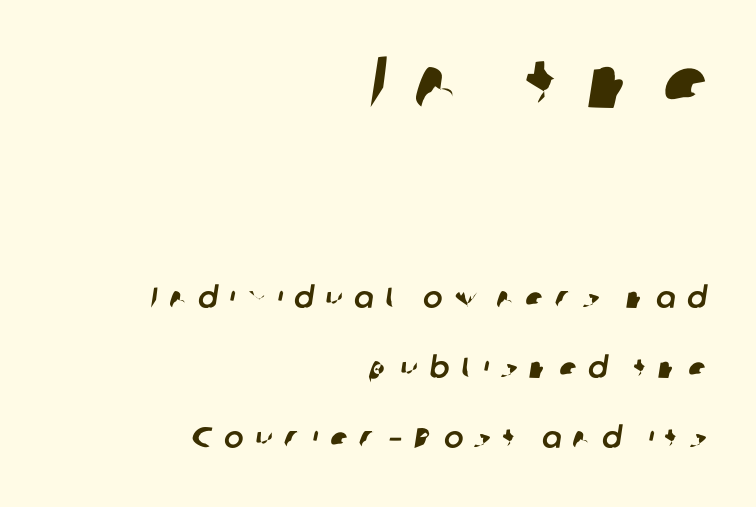
The image shows 73 px sans-serif type; set right-aligned, loose line spacing (2.41x), unusually wide letter spacing (+0.4 em), not underlined; the first (top) block is 2.52x larger; low stroke contrast and a medium x-height.
